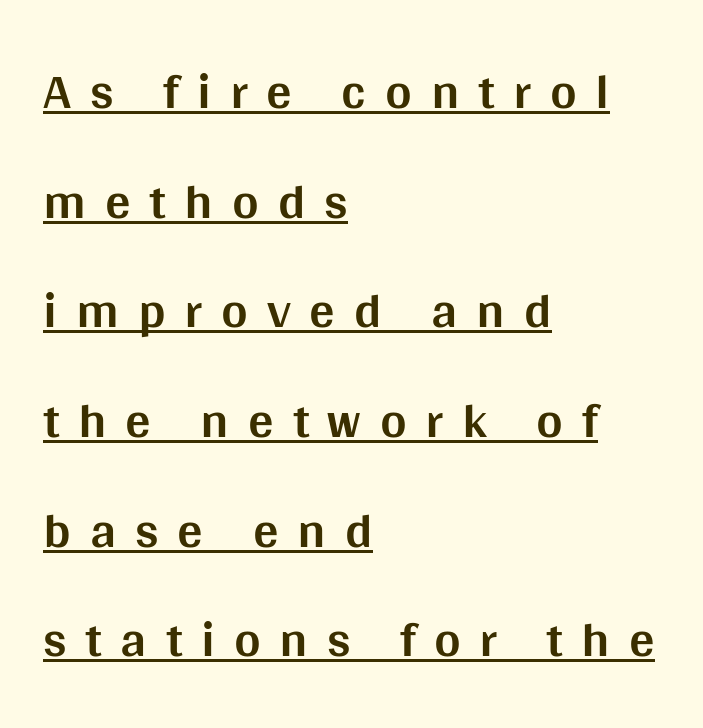
{"serif": "no", "italic": "no", "bold": "yes", "weight": "bold", "width": "normal", "stroke_contrast": "medium", "x_height": "large", "monospaced": "no", "underline": "yes", "align": "left", "line_spacing": "loose", "line_spacing_ratio": 2.15, "letter_spacing": "wide", "letter_spacing_em": 0.37, "glyph_px": 51}
